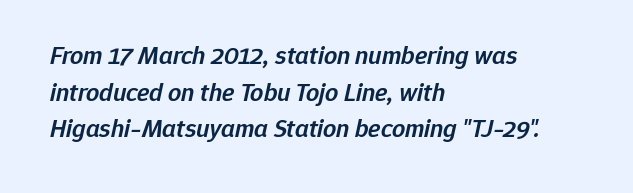
Q: Is the text bold? A: Semi-bold.
Q: Is the text italic (slanted)? A: Yes, it leans right by about 12 degrees.
Q: Is the text underlined? A: No.
Q: How is the paragraph aligned? A: Left-aligned.
Q: Is the spacing between letters normal or unusually wide? A: Normal.
Q: Is the spacing between lines tight, normal or loose? A: Normal.
